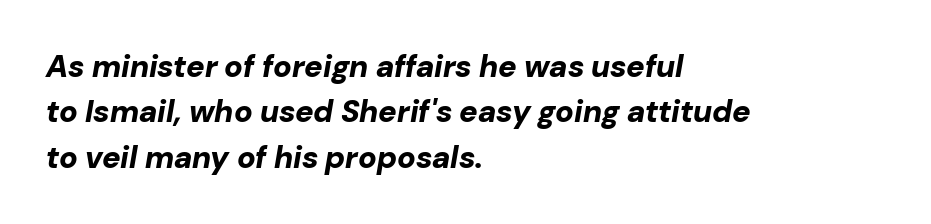
Q: Is the text bold? A: Yes.
Q: Is the text italic (slanted)? A: Yes, it leans right by about 10 degrees.
Q: Is the text underlined? A: No.
Q: How is the paragraph aligned? A: Left-aligned.
Q: Is the spacing between letters normal or unusually wide? A: Normal.
Q: Is the spacing between lines tight, normal or loose? A: Normal.
Q: Width (condensed, normal, or wide)? A: Normal.
Q: Stroke contrast? A: Low.
Q: x-height? A: Medium.
Q: Monospaced? A: No.
